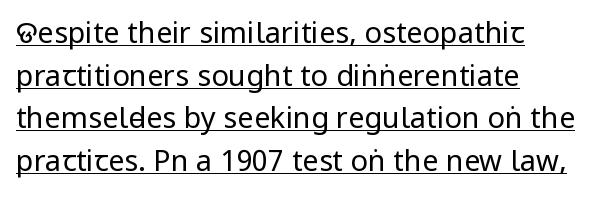
The block of text has a typical density, with ordinary space between rows. I'd call this a sans setting — the letters go barefoot. Weight class: somewhere from thin through regular. Each line starts at the same left margin while the right side varies.
